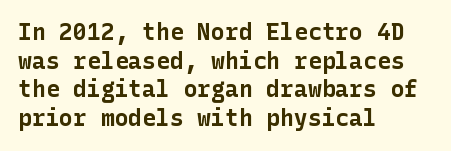
{"italic": "no", "bold": "yes", "underline": "no", "align": "left", "line_spacing": "normal", "line_spacing_ratio": 1.25, "letter_spacing": "normal", "letter_spacing_em": 0.0, "glyph_px": 23}
